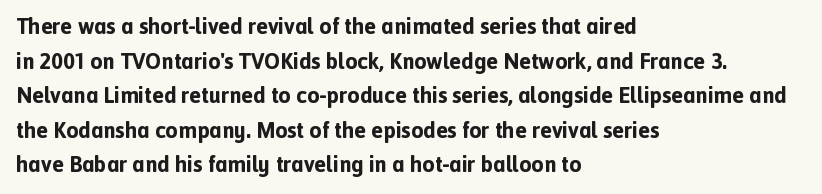
The image shows 22 px bold type, upright; set left-aligned, normal line spacing (1.57x), normal letter spacing, not underlined.
